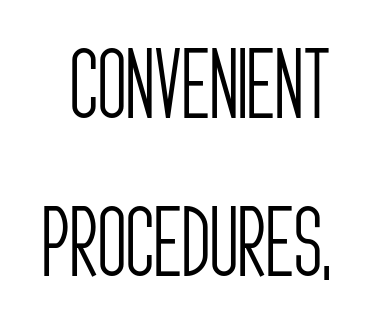
The image shows 78 px light, condensed sans-serif type, upright; set loose line spacing (2.03x), normal letter spacing, not underlined; low stroke contrast and a large x-height.
